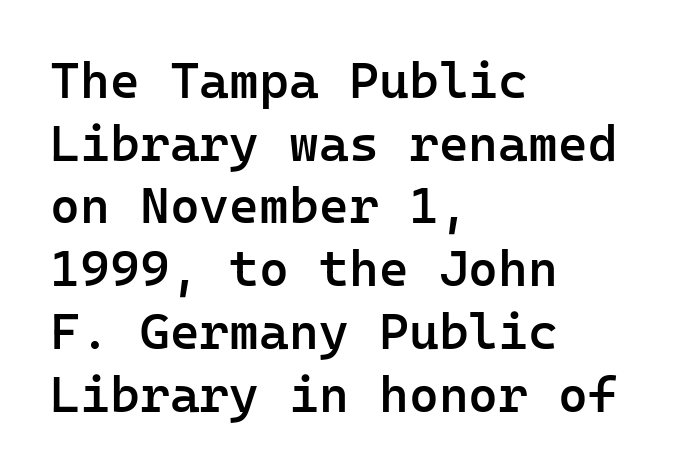
The image shows 51 px semibold sans-serif type, upright, monospaced; set left-aligned, line spacing 1.23x, normal letter spacing, not underlined; low stroke contrast and a medium x-height.
